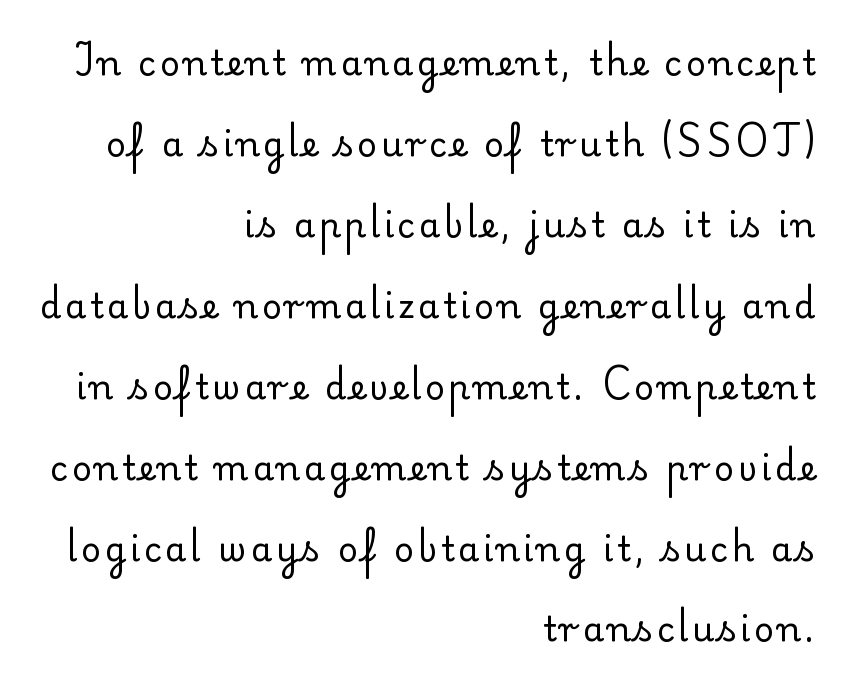
The image shows 34 px regular-weight serif type, upright; set right-aligned, loose line spacing (2.38x), not underlined; low stroke contrast and a small x-height.
